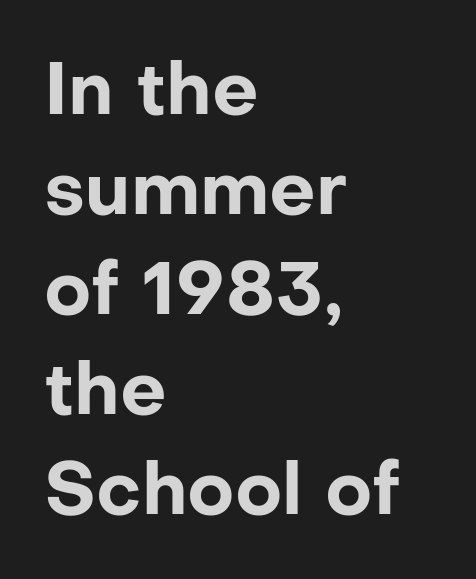
How heavy is the stroke? Heavy — this is a bold. Descender tails drop into unmarked territory. Spacing verdict: proportional, widths tailored to each character. This sample uses an upright cut, with every glyph sitting square on the baseline.
